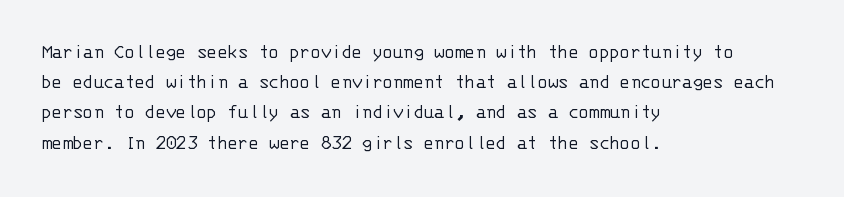
Q: Is the text bold? A: No.
Q: Is the text italic (slanted)? A: No, it is upright.
Q: Is the text underlined? A: No.
Q: How is the paragraph aligned? A: Left-aligned.
Q: Is the spacing between letters normal or unusually wide? A: Normal.
Q: Is the spacing between lines tight, normal or loose? A: Normal.
